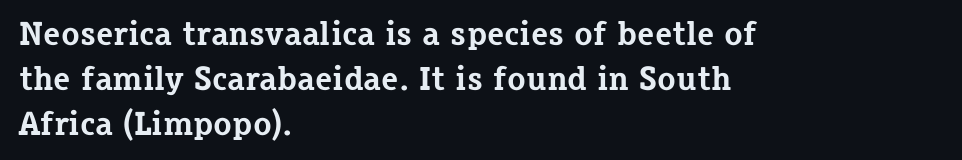
The image shows 34 px bold serif type, upright; set left-aligned, normal line spacing (1.32x), normal letter spacing, not underlined; low stroke contrast and a medium x-height.
